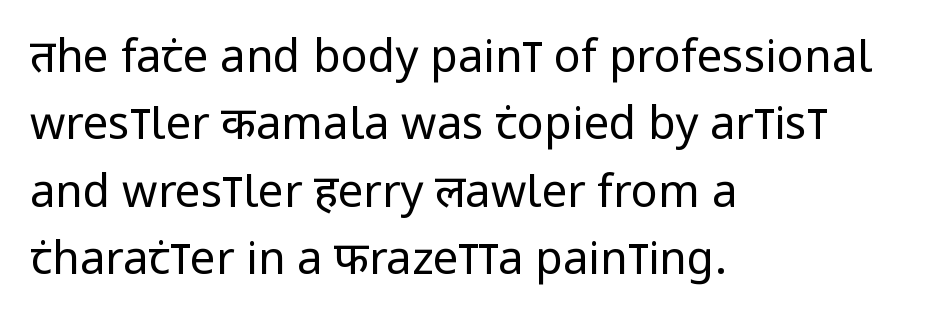
A normal amount of white space separates one row of letters from the next. Each letter keeps its own natural width here, so spacing adapts to shape. Nope, not italic — everything's standing straight. The words here are not underlined. Words appear dense and cohesive because spacing is normal. Line starts are locked; line ends wander.
